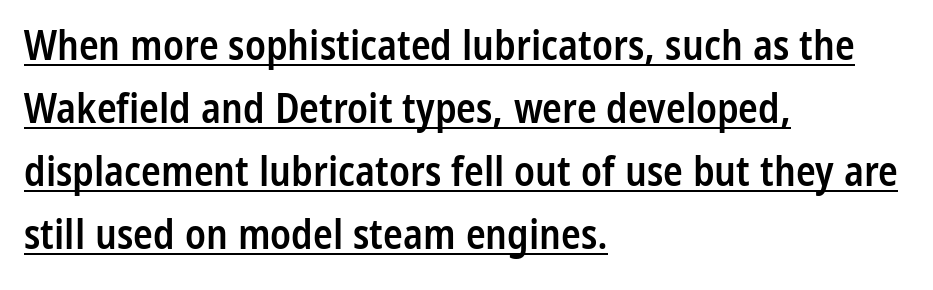
The image shows 41 px semibold, condensed sans-serif type, upright; set left-aligned, normal line spacing (1.54x), normal letter spacing, underlined; low stroke contrast and a medium x-height.
